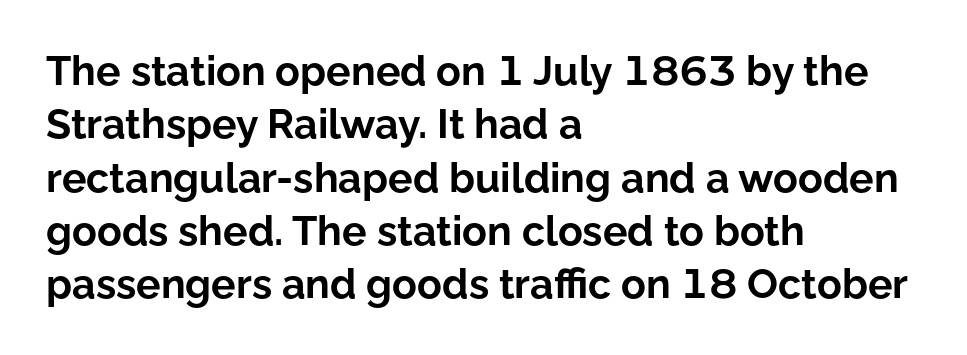
Q: Is the text bold? A: Yes.
Q: Is the text italic (slanted)? A: No, it is upright.
Q: Is the typeface a serif or a sans-serif typeface? A: Sans-serif.
Q: Is the text underlined? A: No.
Q: How is the paragraph aligned? A: Left-aligned.
Q: Is the spacing between letters normal or unusually wide? A: Normal.
Q: Is the spacing between lines tight, normal or loose? A: Normal.
Q: Width (condensed, normal, or wide)? A: Normal.
Q: Stroke contrast? A: Low.
Q: x-height? A: Medium.
Q: Monospaced? A: No.
